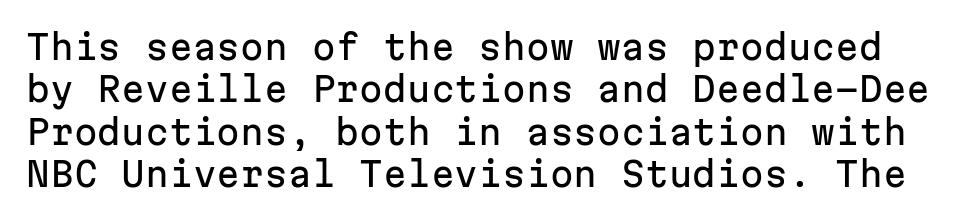
The image shows 34 px sans-serif type, upright, monospaced; set normal line spacing (1.25x), normal letter spacing, not underlined; low stroke contrast and a medium x-height.
